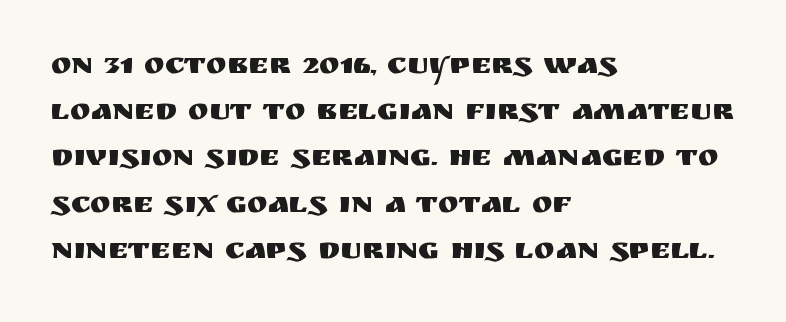
In terms of letterspacing, this is plain default setting. Spacing verdict: proportional, widths tailored to each character. Ordinary non-slanted type is in use. Compared with a centered layout, this one pins lines to the left instead. You can tell from the bare stems that sans-serif type was used.
